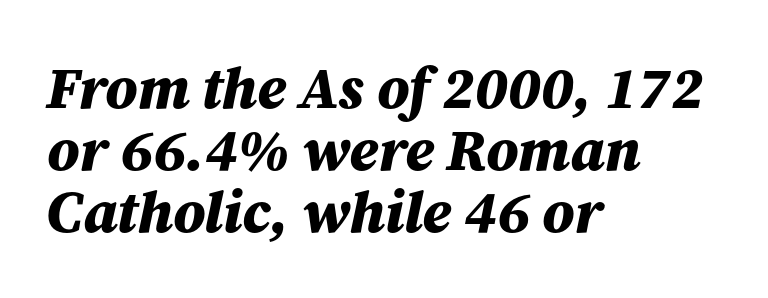
{"italic": "yes", "lean": "right", "slant_degrees": 12, "bold": "yes", "weight": "bold", "width": "normal", "stroke_contrast": "medium", "x_height": "medium", "monospaced": "no", "underline": "no", "align": "left", "line_spacing": "tight", "line_spacing_ratio": 1.05, "letter_spacing": "normal", "letter_spacing_em": 0.0, "glyph_px": 59}
